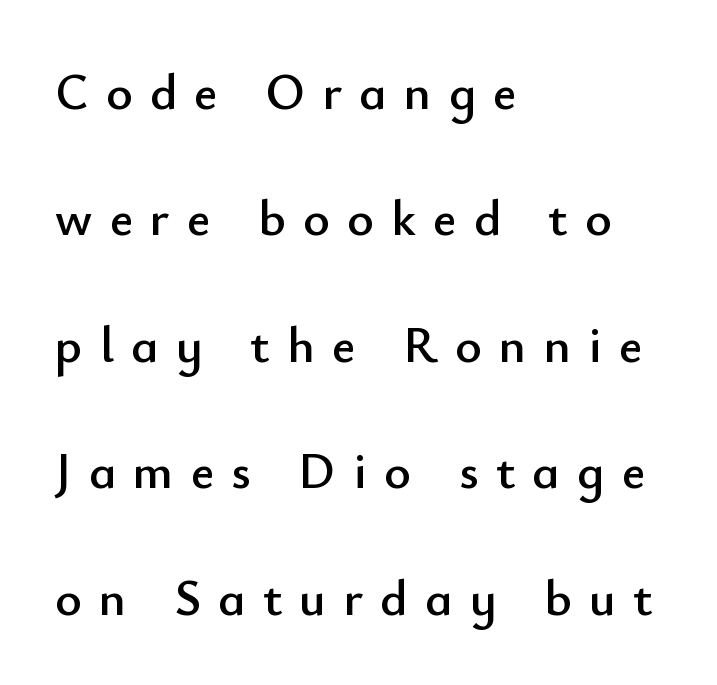
Characters remain perfectly vertical along every line. A great deal of white space separates one row of letters from the next. Rule under the text: the space is simply empty. Looks like regular typesetting: each glyph gets only the width it needs. Caption: multi-line text, flush left, ragged right.
